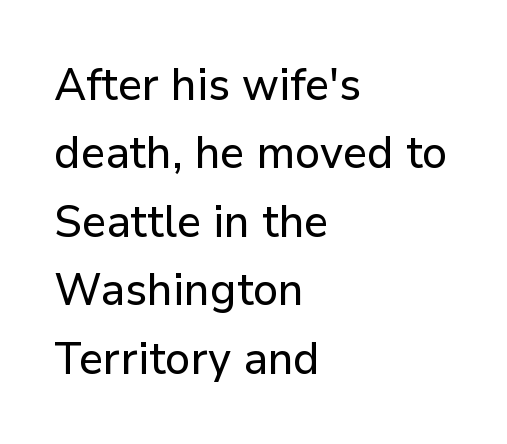
{"serif": "no", "italic": "no", "width": "normal", "stroke_contrast": "low", "x_height": "medium", "monospaced": "no", "underline": "no", "align": "left", "line_spacing": "normal", "line_spacing_ratio": 1.52, "letter_spacing": "normal", "letter_spacing_em": 0.0, "glyph_px": 45}
